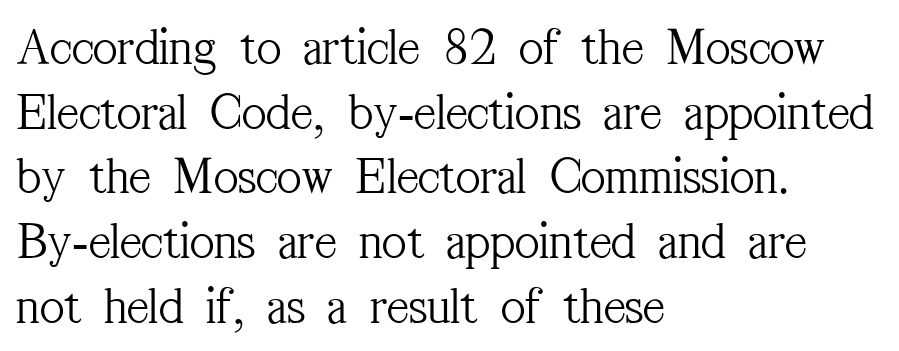
Anything drawn beneath the words? Only blank space. Here the glyphs are tracked normally, forming tight word shapes. The letters stand upright; this is a roman face. The setting favours the left margin, as ordinary paragraphs usually do.
